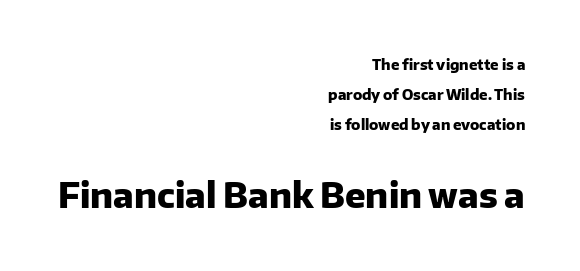
The image shows 34 px heavy sans-serif type, upright; set right-aligned, loose line spacing (2.13x), normal letter spacing, not underlined; the second (bottom) block is 2.43x larger; low stroke contrast and a medium x-height.
